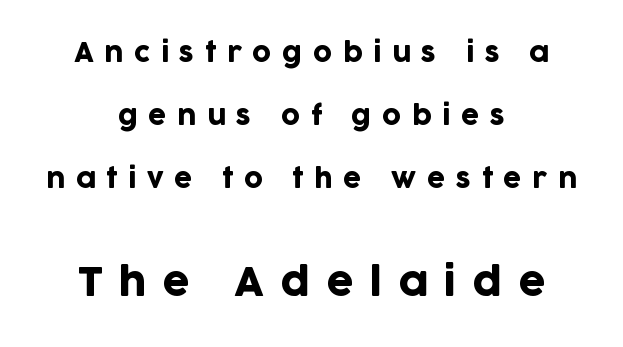
Q: Is the text italic (slanted)? A: No, it is upright.
Q: Is the typeface a serif or a sans-serif typeface? A: Sans-serif.
Q: Is the text underlined? A: No.
Q: How is the paragraph aligned? A: Centered.
Q: Is the spacing between letters normal or unusually wide? A: Unusually wide.
Q: Is the spacing between lines tight, normal or loose? A: Loose.
Q: Which block of text is set in a larger size, the first (top) or the second (bottom)? A: The second (bottom) one.
Q: Width (condensed, normal, or wide)? A: Normal.
Q: Stroke contrast? A: Low.
Q: x-height? A: Large.
Q: Monospaced? A: No.
